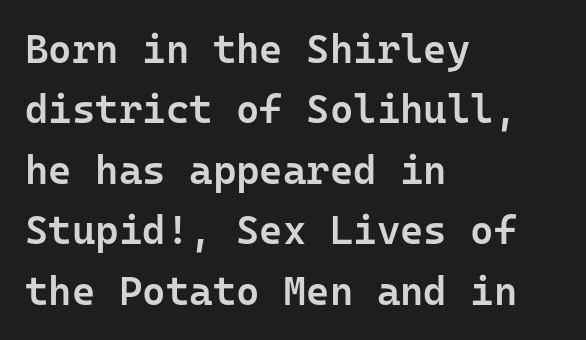
Q: Is the text bold? A: Semi-bold.
Q: Is the text italic (slanted)? A: No, it is upright.
Q: Is the typeface a serif or a sans-serif typeface? A: Sans-serif.
Q: Is the text underlined? A: No.
Q: How is the paragraph aligned? A: Left-aligned.
Q: Is the spacing between letters normal or unusually wide? A: Normal.
Q: Is the spacing between lines tight, normal or loose? A: Normal.
Q: Width (condensed, normal, or wide)? A: Normal.
Q: Stroke contrast? A: Low.
Q: x-height? A: Medium.
Q: Monospaced? A: Yes.
